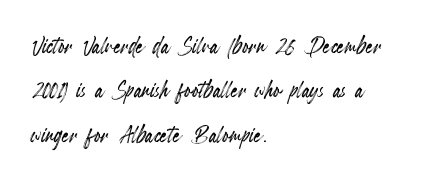
{"width": "condensed", "x_height": "small", "monospaced": "no", "underline": "no", "align": "left", "line_spacing": "normal", "line_spacing_ratio": 1.53, "letter_spacing": "normal", "letter_spacing_em": 0.0, "glyph_px": 29}
